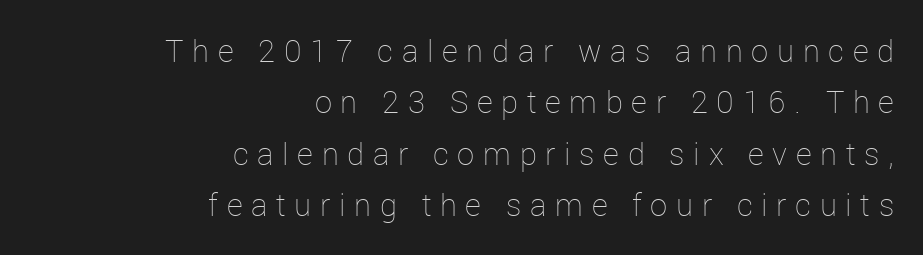
{"italic": "no", "bold": "no", "weight": "thin", "width": "normal", "stroke_contrast": "low", "x_height": "medium", "monospaced": "no", "underline": "no", "align": "right", "line_spacing": "normal", "line_spacing_ratio": 1.66, "letter_spacing": "wide", "letter_spacing_em": 0.28, "glyph_px": 31}
